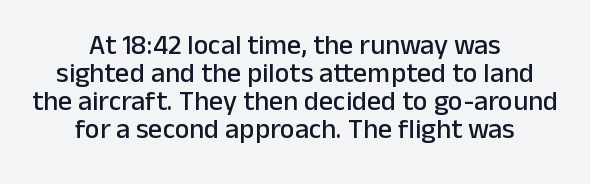
Q: Is the text italic (slanted)? A: No, it is upright.
Q: Is the typeface a serif or a sans-serif typeface? A: Sans-serif.
Q: Is the text underlined? A: No.
Q: How is the paragraph aligned? A: Centered.
Q: Is the spacing between letters normal or unusually wide? A: Normal.
Q: Is the spacing between lines tight, normal or loose? A: Tight.
Q: Width (condensed, normal, or wide)? A: Normal.
Q: Stroke contrast? A: Low.
Q: x-height? A: Medium.
Q: Monospaced? A: No.
